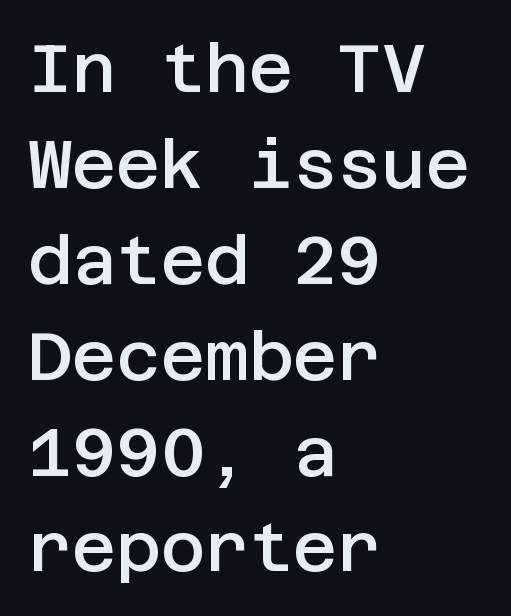
{"serif": "no", "italic": "no", "bold": "semi", "weight": "semibold", "width": "normal", "stroke_contrast": "low", "x_height": "large", "underline": "no", "align": "left", "line_spacing": "normal", "line_spacing_ratio": 1.41, "letter_spacing": "normal", "letter_spacing_em": 0.0, "glyph_px": 68}
